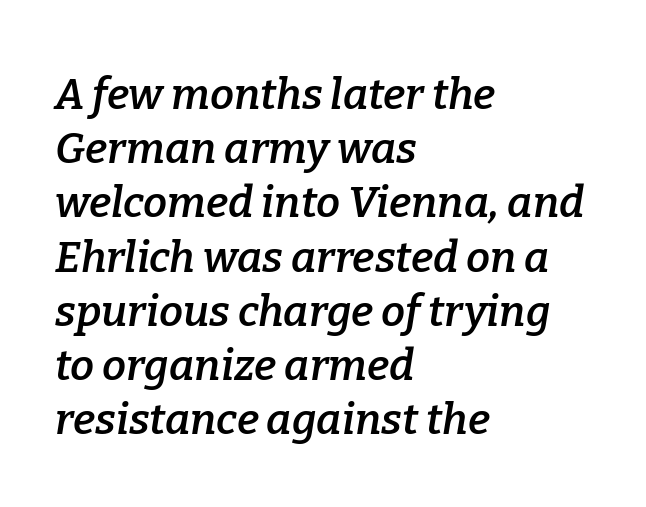
{"serif": "yes", "italic": "yes", "lean": "right", "slant_degrees": 9, "bold": "semi", "weight": "semibold", "width": "normal", "stroke_contrast": "low", "x_height": "medium", "monospaced": "no", "underline": "no", "align": "left", "line_spacing": "normal", "line_spacing_ratio": 1.26, "letter_spacing": "normal", "letter_spacing_em": 0.0, "glyph_px": 43}
